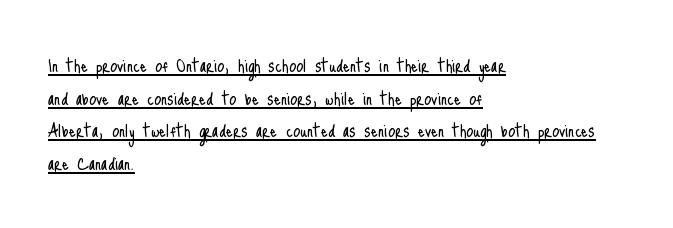
The image shows 22 px text type, upright; set left-aligned, normal line spacing (1.48x), normal letter spacing, underlined.
